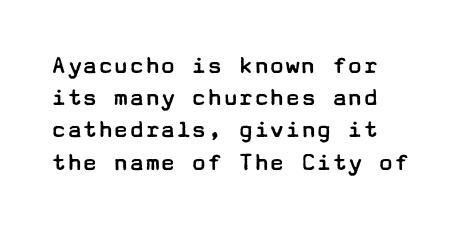
The image shows 26 px text type, upright; set left-aligned, line spacing 1.24x, normal letter spacing, not underlined.
